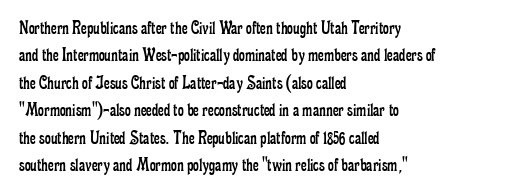
Caption: standard tracking, unaltered. Alignment: flush left. Line spacing here is normal. Weight: not bold — regular or lighter.
